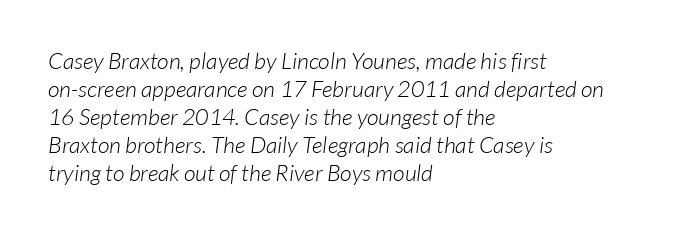
Line starts are locked; line ends wander. Students, note that the glyphs here touch the page at normal intervals. Just letters on the line, the space beneath them empty. Is the type heavy? It reads as light-to-regular instead.
